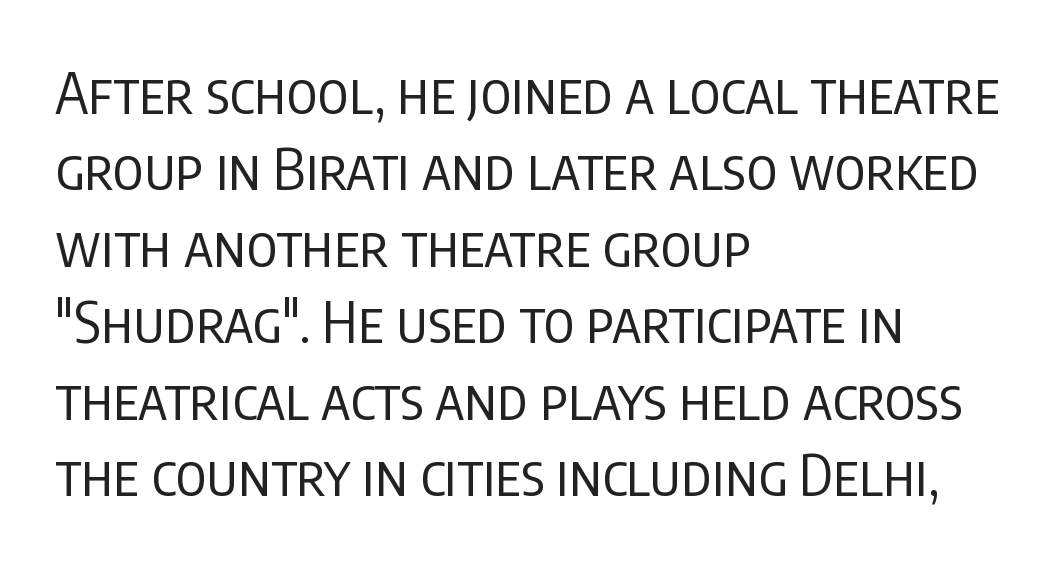
{"serif": "no", "italic": "no", "bold": "no", "weight": "regular", "width": "condensed", "stroke_contrast": "low", "x_height": "large", "monospaced": "no", "underline": "no", "align": "left", "line_spacing": "normal", "line_spacing_ratio": 1.34, "letter_spacing": "normal", "letter_spacing_em": 0.0, "glyph_px": 57}
